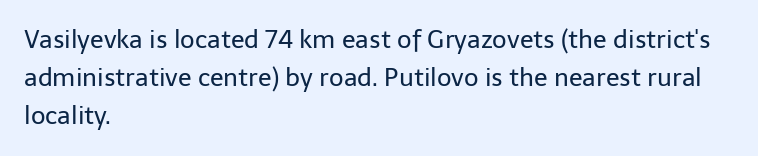
The image shows 25 px text type, upright; set left-aligned, normal line spacing (1.53x), normal letter spacing, not underlined.
